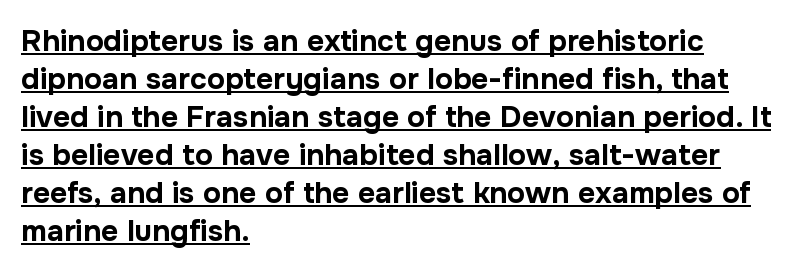
Pretty heavy lettering here — definitely bold. Type style note: lacks serifs. Notice how the stems are strictly vertical — no italics here. The text block is weighted toward the left margin, trailing off unevenly rightward. Reading down the column, the eye jumps a familiar distance to each next line.
